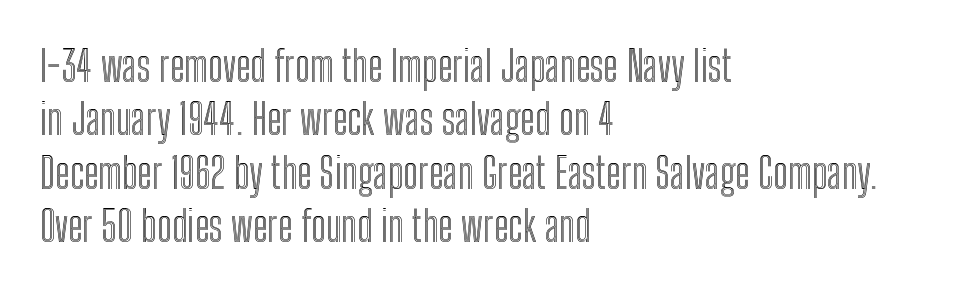
The image shows 42 px condensed type, upright; set left-aligned, normal line spacing (1.27x), normal letter spacing, not underlined; a medium x-height.
